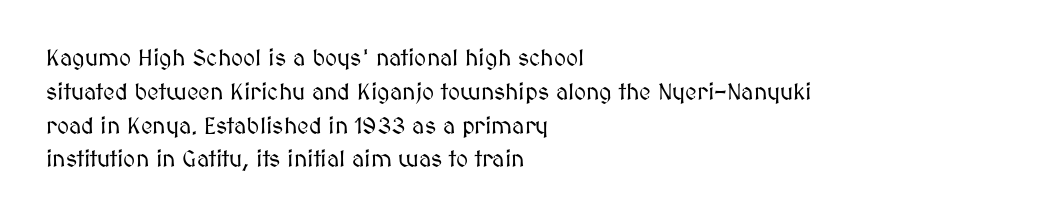
Left-aligned paragraph, ragged on the right. Compared with typical body copy, the letter spacing here is the same. A roman cut, with each character standing at attention. Baseline-to-baseline distance is the conventional proportion of letter height. The string is rendered with underlining switched off.
